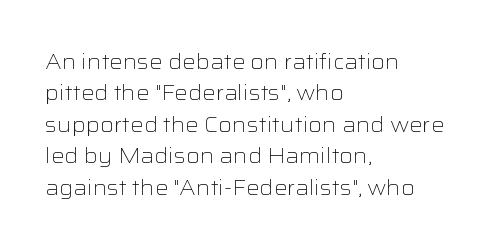
Each row of text sits above clean, open space. Italic? Not at all — the glyphs are vertical. Typeset ragged right — the left edge is the straight one. Each word holds together tightly as a unit, with standard inter-letter gaps. Interline gaps are of average width in this sample.
